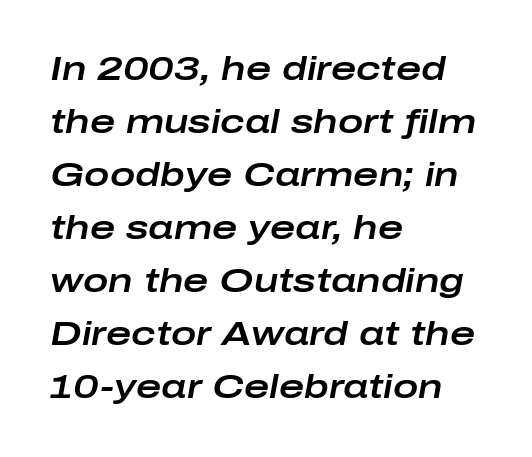
Q: Is the text italic (slanted)? A: Yes, it leans right by about 10 degrees.
Q: Is the text underlined? A: No.
Q: How is the paragraph aligned? A: Left-aligned.
Q: Is the spacing between letters normal or unusually wide? A: Normal.
Q: Is the spacing between lines tight, normal or loose? A: Normal.
Q: Width (condensed, normal, or wide)? A: Wide.
Q: Stroke contrast? A: Low.
Q: x-height? A: Medium.
Q: Monospaced? A: No.
